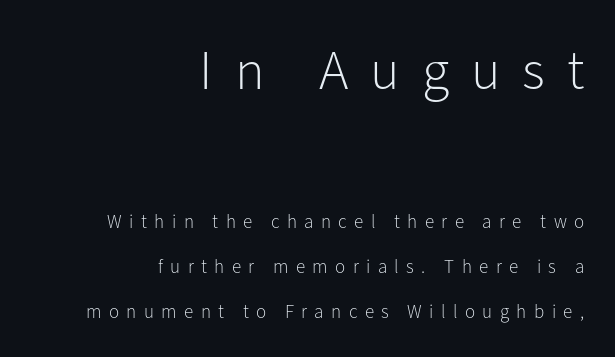
{"serif": "no", "italic": "no", "bold": "no", "weight": "light", "width": "normal", "stroke_contrast": "low", "x_height": "medium", "monospaced": "no", "underline": "no", "align": "right", "line_spacing": "loose", "line_spacing_ratio": 2.36, "letter_spacing": "wide", "letter_spacing_em": 0.39, "larger_block": "first", "size_ratio": 2.95, "glyph_px": 56}
